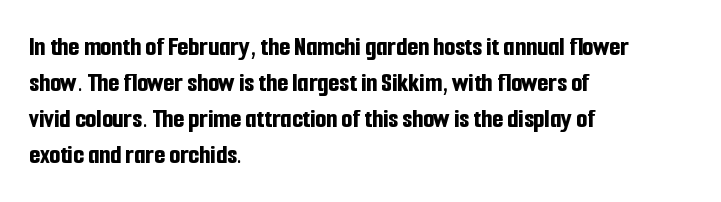
The image shows 28 px bold, condensed sans-serif type, upright; set left-aligned, normal line spacing (1.29x), normal letter spacing, not underlined; low stroke contrast and a medium x-height.
